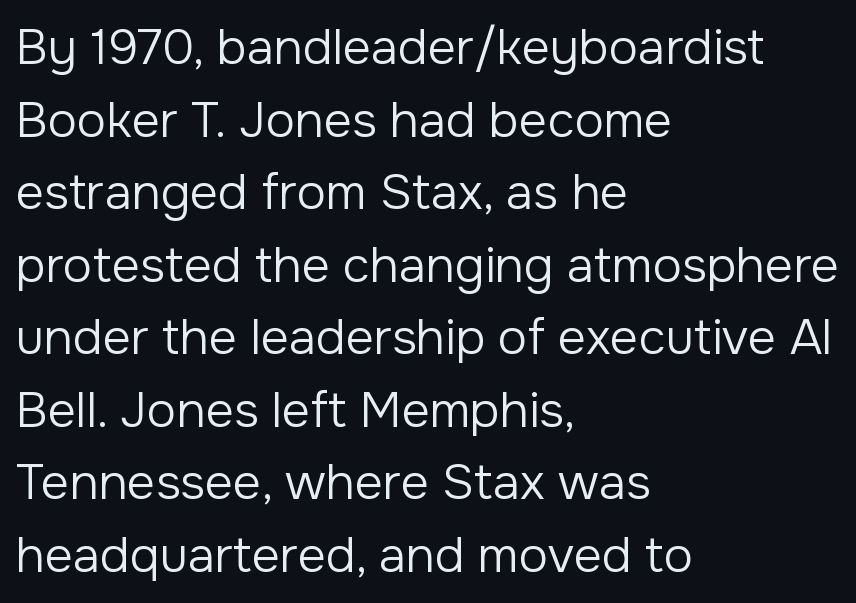
Q: Is the text bold? A: No.
Q: Is the text italic (slanted)? A: No, it is upright.
Q: Is the typeface a serif or a sans-serif typeface? A: Sans-serif.
Q: Is the text underlined? A: No.
Q: How is the paragraph aligned? A: Left-aligned.
Q: Is the spacing between letters normal or unusually wide? A: Normal.
Q: Is the spacing between lines tight, normal or loose? A: Normal.
Q: Width (condensed, normal, or wide)? A: Normal.
Q: Stroke contrast? A: Low.
Q: x-height? A: Medium.
Q: Monospaced? A: No.
